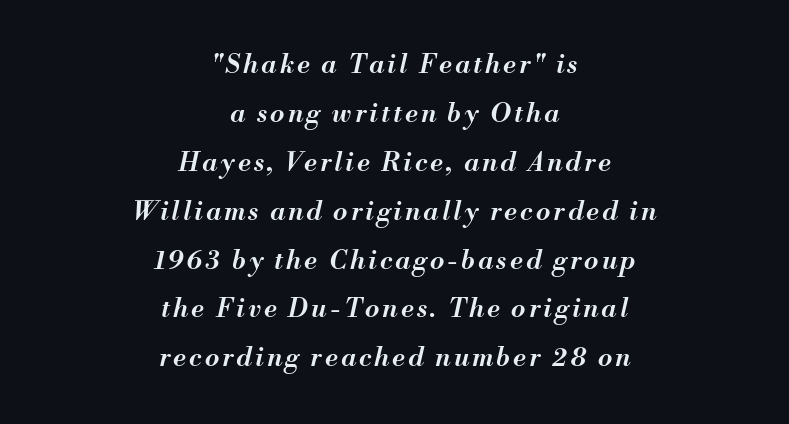
You can tell it's italic because the verticals aren't actually vertical. Type without underlining. Layout note: lines centered. Is the type bold? Partly — it's a semibold, heavier than regular but not fully bold.
